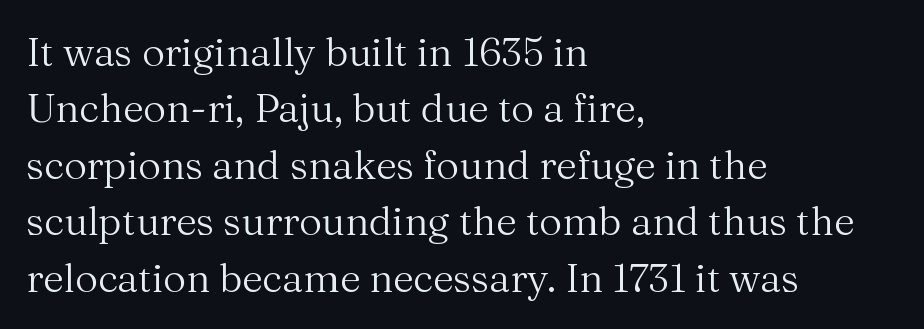
This rendering uses left alignment, leaving the right contour irregular. Rule under the text: the space is simply empty. Spacing between characters is what you'd get straight out of the box. Varying glyph widths throughout — classic text-font behaviour. Think standard paragraph weight, or any step lighter than that. Regarding leading, the lines here are spaced in the standard way.
